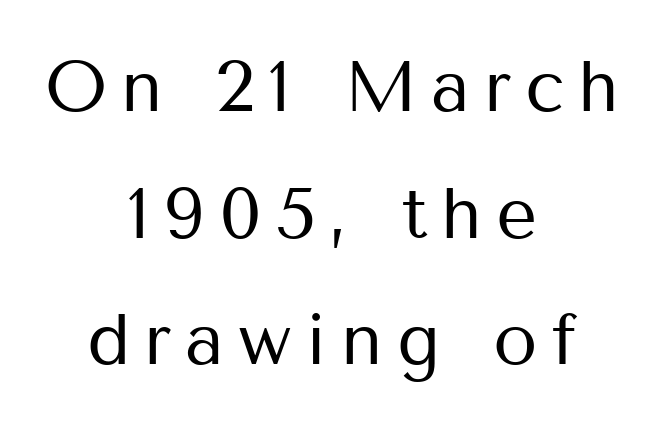
Each letter keeps its own natural width here, so spacing adapts to shape. A bare baseline throughout the passage. Reading down the block, each line starts at a different indent, mirrored at its end. I'd call this a sans setting — the letters go barefoot. This sample uses an upright cut, with every glyph sitting square on the baseline. Ink coverage per letter is moderate at most.
